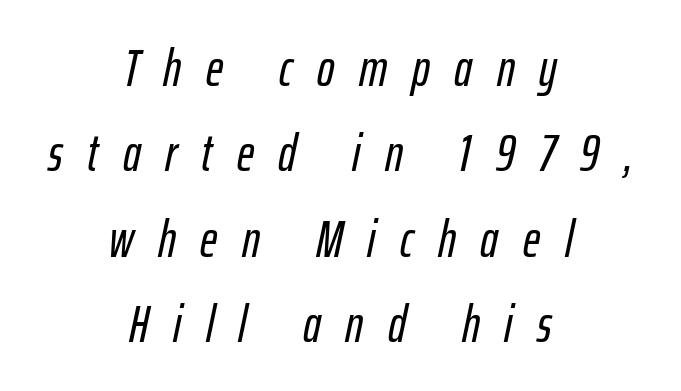
{"italic": "yes", "lean": "right", "slant_degrees": 12, "width": "condensed", "stroke_contrast": "low", "x_height": "medium", "monospaced": "no", "underline": "no", "align": "center", "line_spacing": "normal", "line_spacing_ratio": 1.64, "letter_spacing": "wide", "letter_spacing_em": 0.47, "glyph_px": 52}
